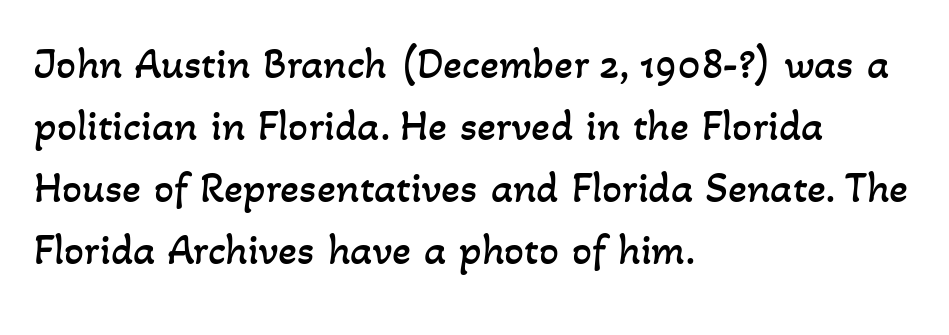
The cut favours lightness, reaching ordinary text weight at its darkest. Nothing unusual about the tracking: characters are spaced as the font intends. The space directly below the letters is spotless. All the whitespace from short lines collects on the right.
